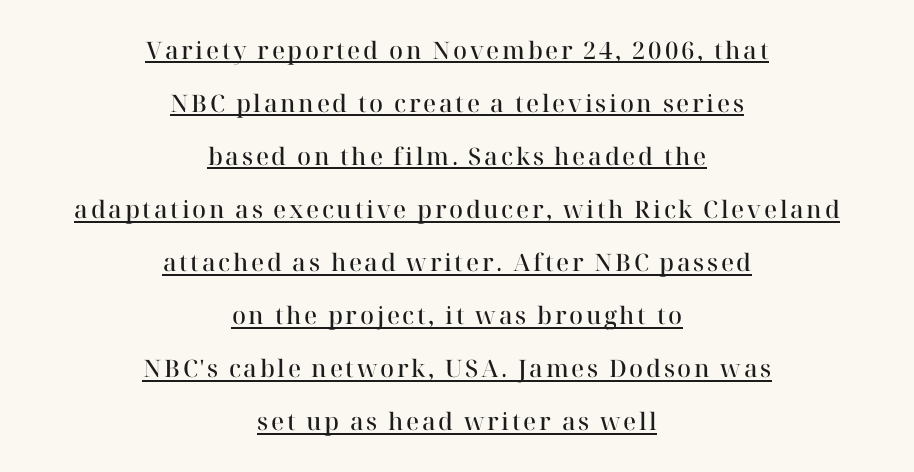
Q: Is the text bold? A: Semi-bold.
Q: Is the text italic (slanted)? A: No, it is upright.
Q: Is the text underlined? A: Yes.
Q: How is the paragraph aligned? A: Centered.
Q: Is the spacing between lines tight, normal or loose? A: Loose.
